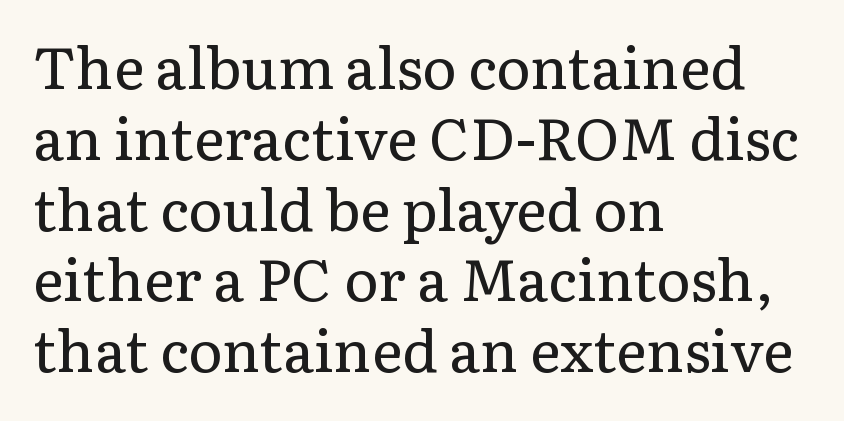
The image shows 58 px regular-weight serif type, upright; set left-aligned, line spacing 1.22x, normal letter spacing, not underlined; low stroke contrast and a medium x-height.
